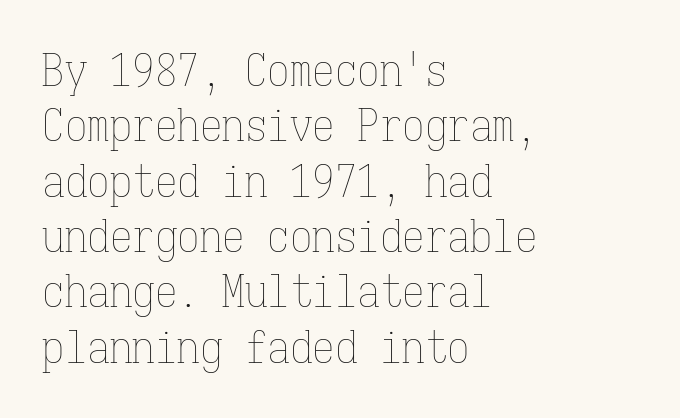
{"italic": "no", "bold": "no", "weight": "thin", "width": "condensed", "stroke_contrast": "low", "x_height": "medium", "monospaced": "yes", "underline": "no", "align": "left", "line_spacing_ratio": 1.23, "letter_spacing": "normal", "letter_spacing_em": 0.0, "glyph_px": 45}
